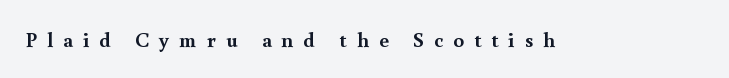
Q: Is the text bold? A: Yes.
Q: Is the text italic (slanted)? A: No, it is upright.
Q: Is the text underlined? A: No.
Q: Is the spacing between letters normal or unusually wide? A: Unusually wide.
